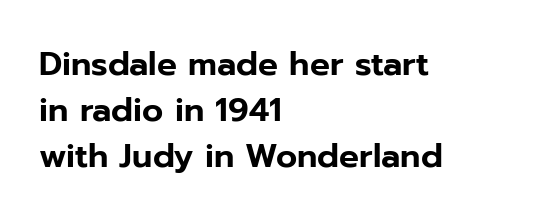
Q: Is the text italic (slanted)? A: No, it is upright.
Q: Is the typeface a serif or a sans-serif typeface? A: Sans-serif.
Q: Is the text underlined? A: No.
Q: How is the paragraph aligned? A: Left-aligned.
Q: Is the spacing between letters normal or unusually wide? A: Normal.
Q: Is the spacing between lines tight, normal or loose? A: Normal.
Q: Width (condensed, normal, or wide)? A: Normal.
Q: Stroke contrast? A: Low.
Q: x-height? A: Medium.
Q: Monospaced? A: No.
